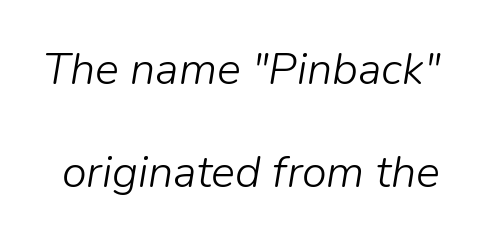
You could fit nearly another row in the gap between these rows. The baseline area is clear. Here the designer chose a conventional face with non-uniform glyph widths. This sample uses an oblique cut, with every glyph tilted off the vertical. Ink coverage per letter is moderate at most.
